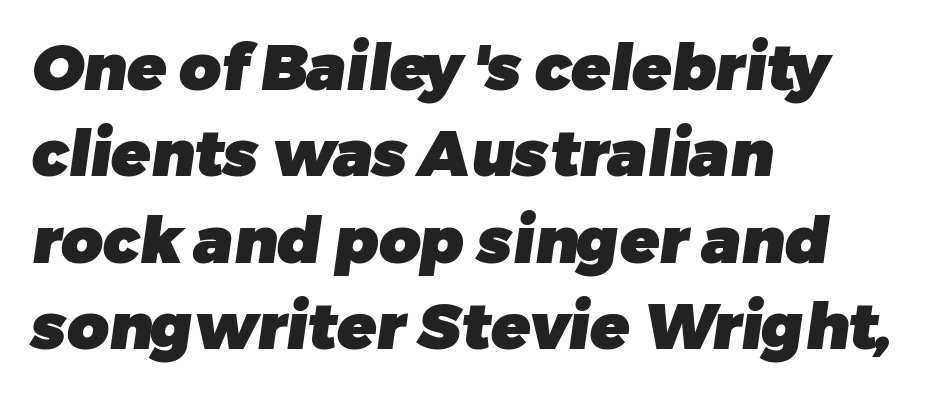
Q: Is the text bold? A: Yes.
Q: Is the typeface a serif or a sans-serif typeface? A: Sans-serif.
Q: Is the text underlined? A: No.
Q: How is the paragraph aligned? A: Left-aligned.
Q: Is the spacing between letters normal or unusually wide? A: Normal.
Q: Is the spacing between lines tight, normal or loose? A: Normal.
Q: Width (condensed, normal, or wide)? A: Normal.
Q: Stroke contrast? A: Low.
Q: x-height? A: Medium.
Q: Monospaced? A: No.
